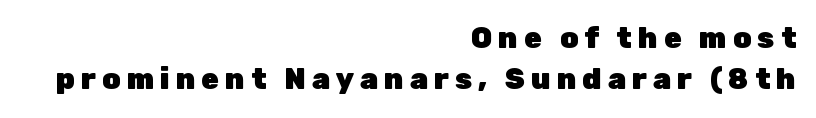
The image shows 29 px heavy sans-serif type, upright; set right-aligned, normal line spacing (1.42x), unusually wide letter spacing (+0.21 em), not underlined; low stroke contrast and a medium x-height.
